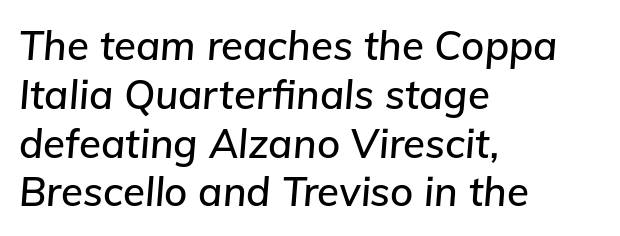
{"italic": "yes", "lean": "right", "slant_degrees": 5, "width": "normal", "stroke_contrast": "low", "x_height": "medium", "monospaced": "no", "underline": "no", "align": "left", "line_spacing_ratio": 1.22, "letter_spacing": "normal", "letter_spacing_em": 0.0, "glyph_px": 40}
